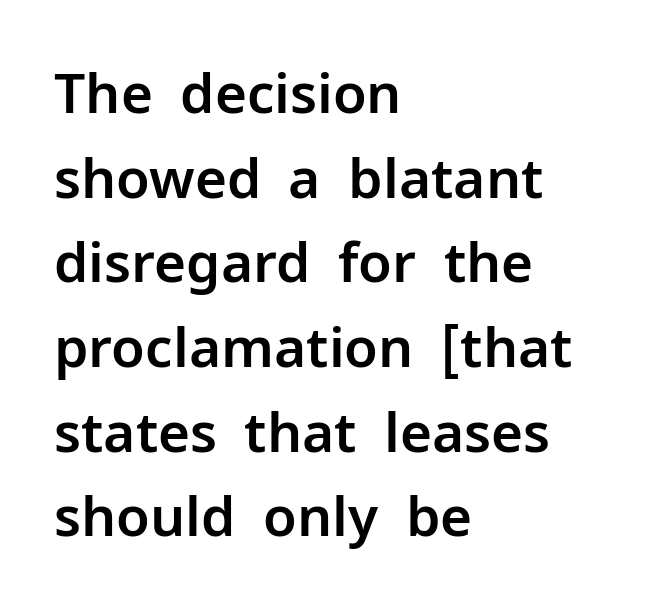
Summary of vertical rhythm: regular, with standard interline spacing. This sample uses an upright cut, with every glyph sitting square on the baseline. The gaps between neighbouring characters are ordinary and unremarkable. Regarding serifs, this sample does without them. Quick note: underline off.
